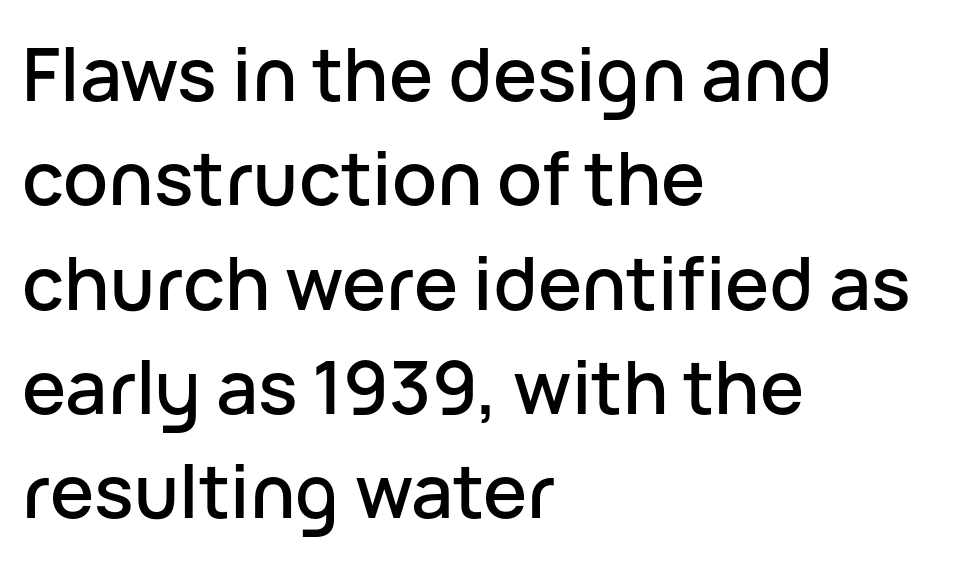
{"serif": "no", "italic": "no", "width": "normal", "stroke_contrast": "low", "x_height": "medium", "monospaced": "no", "underline": "no", "align": "left", "line_spacing": "normal", "line_spacing_ratio": 1.41, "letter_spacing": "normal", "letter_spacing_em": 0.0, "glyph_px": 74}
